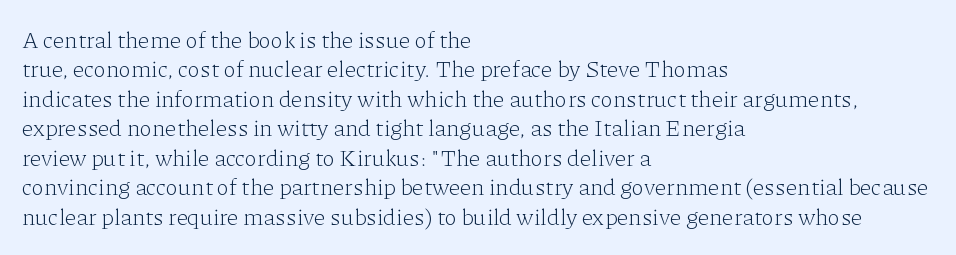
It's the straight-up-and-down kind of type. The face used here is rendered with its standard letterfit. The setting favours the left margin, as ordinary paragraphs usually do. This is not heavy type; no bold has been used. Interline gaps are of average width in this sample.
